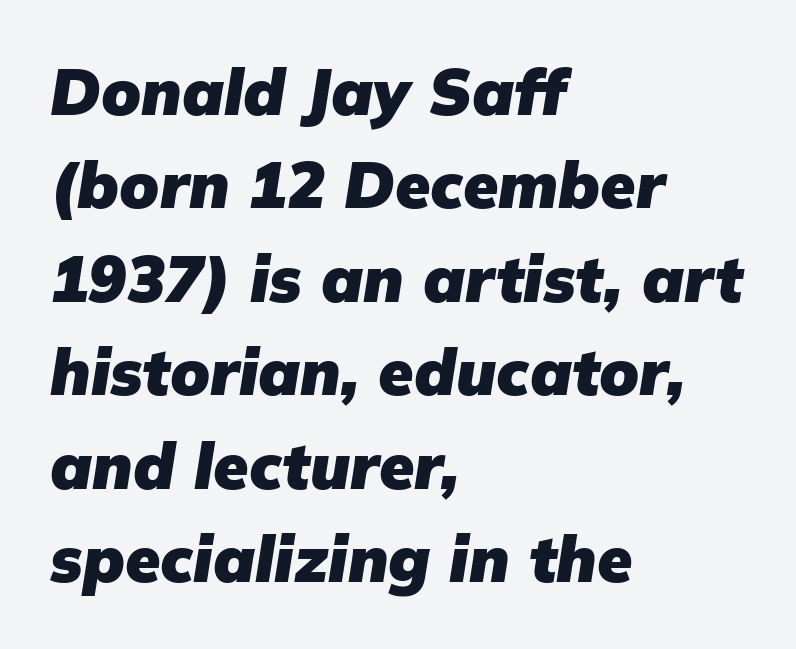
Q: Is the text bold? A: Yes.
Q: Is the text italic (slanted)? A: Yes, it leans right by about 9 degrees.
Q: Is the text underlined? A: No.
Q: How is the paragraph aligned? A: Left-aligned.
Q: Is the spacing between letters normal or unusually wide? A: Normal.
Q: Is the spacing between lines tight, normal or loose? A: Normal.
Q: Width (condensed, normal, or wide)? A: Normal.
Q: Stroke contrast? A: Low.
Q: x-height? A: Medium.
Q: Monospaced? A: No.
